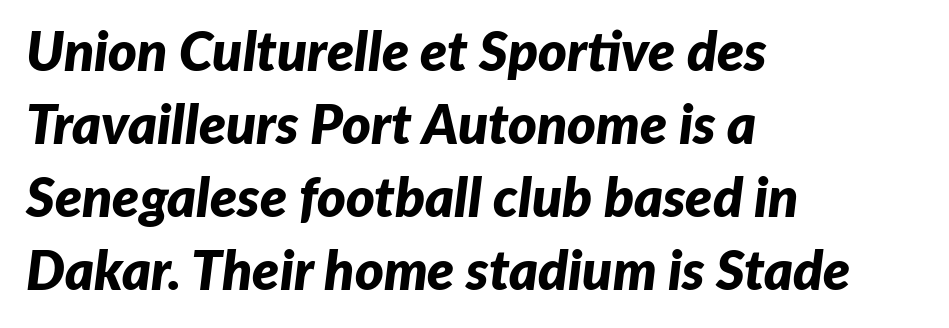
The image shows 55 px bold type, italic (leaning right); set left-aligned, normal line spacing (1.33x), normal letter spacing, not underlined; low stroke contrast and a medium x-height.
